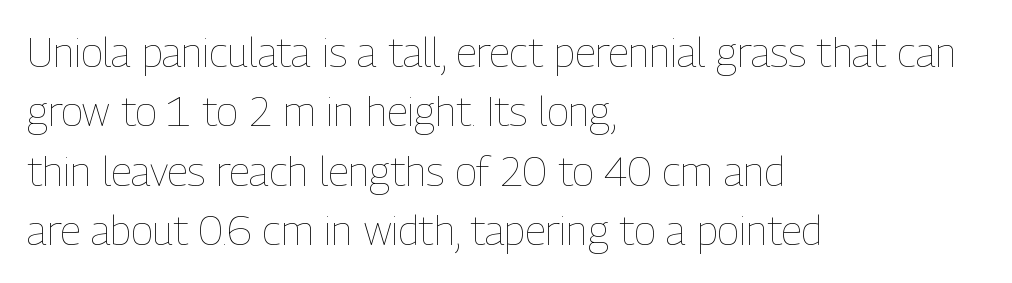
Q: Is the text bold? A: No.
Q: Is the text italic (slanted)? A: No, it is upright.
Q: Is the text underlined? A: No.
Q: How is the paragraph aligned? A: Left-aligned.
Q: Is the spacing between letters normal or unusually wide? A: Normal.
Q: Is the spacing between lines tight, normal or loose? A: Normal.
Q: Width (condensed, normal, or wide)? A: Condensed.
Q: Stroke contrast? A: Low.
Q: x-height? A: Medium.
Q: Monospaced? A: No.
